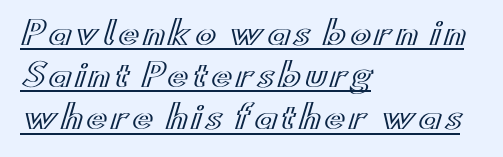
Do the characters align in a grid? No, the font is proportional. Every word sits above its own underline. A classic flush-left, rag-right setting is used for this passage. One glance says typical: line gaps are just what's usual.
